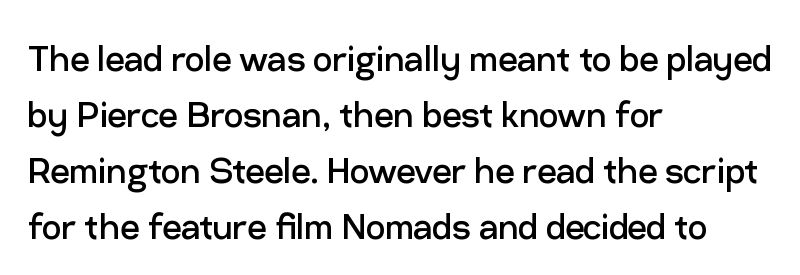
The words here are not underlined. A typesetter would mark this as roman, not italic. The letters sit at their default tracking, neither squeezed nor spread. Typeset ragged right — the left edge is the straight one. The letters advance in unequal steps, a hallmark of proportional type. Font category for this specimen: sans-serif.
